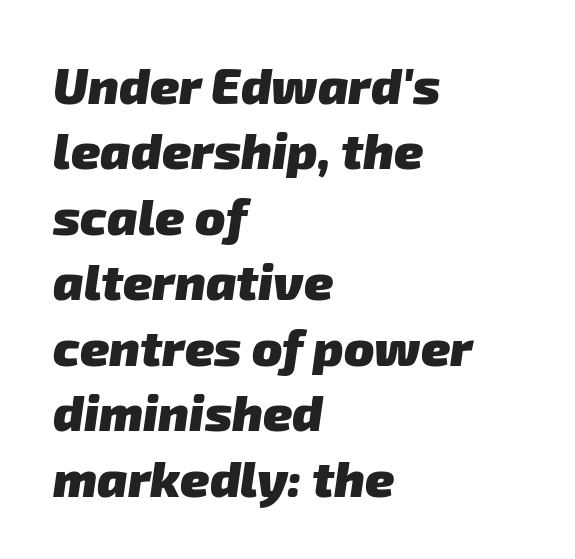
The image shows 50 px heavy sans-serif type; set left-aligned, normal line spacing (1.31x), normal letter spacing, not underlined; low stroke contrast and a medium x-height.
